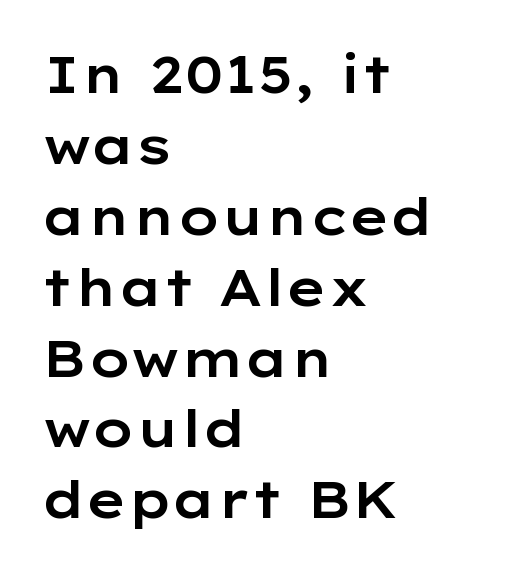
The type is set solid horizontally, with unmodified tracking. The passage shown is typed in a proportional face where columns would drift. Typeset ragged right — the left edge is the straight one. This is roman type, the default non-slanted kind.
